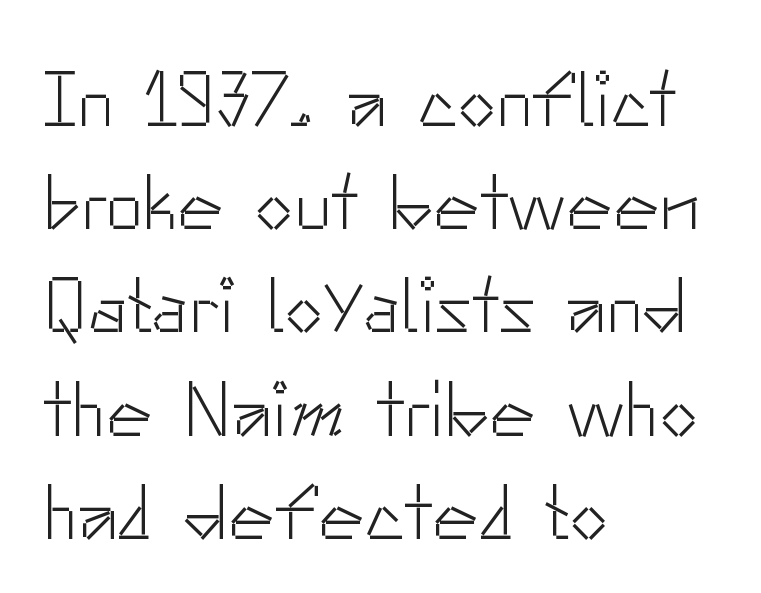
{"serif": "no", "italic": "no", "bold": "no", "weight": "light", "width": "normal", "stroke_contrast": "low", "x_height": "small", "monospaced": "no", "underline": "no", "align": "left", "line_spacing": "normal", "line_spacing_ratio": 1.34, "letter_spacing": "normal", "letter_spacing_em": 0.0, "glyph_px": 77}
